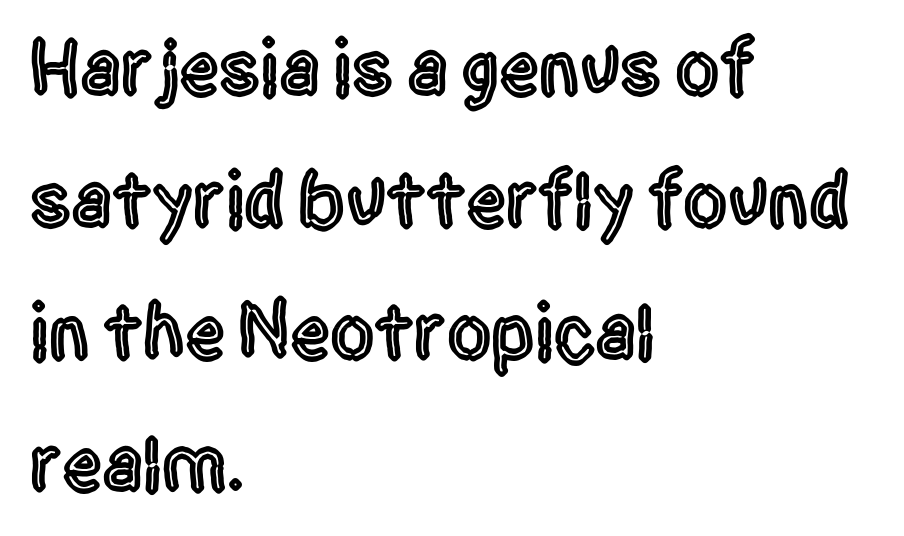
The image shows 79 px condensed sans-serif type, upright; set left-aligned, normal line spacing (1.67x), normal letter spacing, not underlined; a large x-height.
